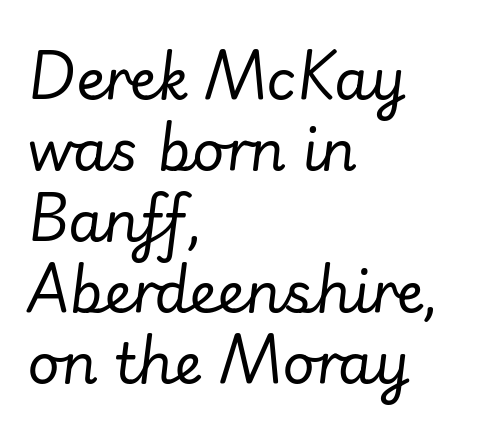
Q: Is the text bold? A: No.
Q: Is the text italic (slanted)? A: Yes, it leans right by about 7 degrees.
Q: Is the text underlined? A: No.
Q: How is the paragraph aligned? A: Left-aligned.
Q: Is the spacing between letters normal or unusually wide? A: Normal.
Q: Is the spacing between lines tight, normal or loose? A: Normal.
Q: Width (condensed, normal, or wide)? A: Normal.
Q: Stroke contrast? A: Low.
Q: x-height? A: Small.
Q: Monospaced? A: No.
